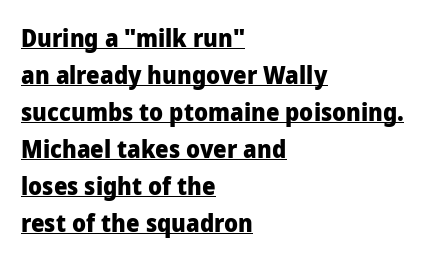
The image shows 24 px bold type, upright; set left-aligned, normal line spacing (1.54x), normal letter spacing, underlined.
